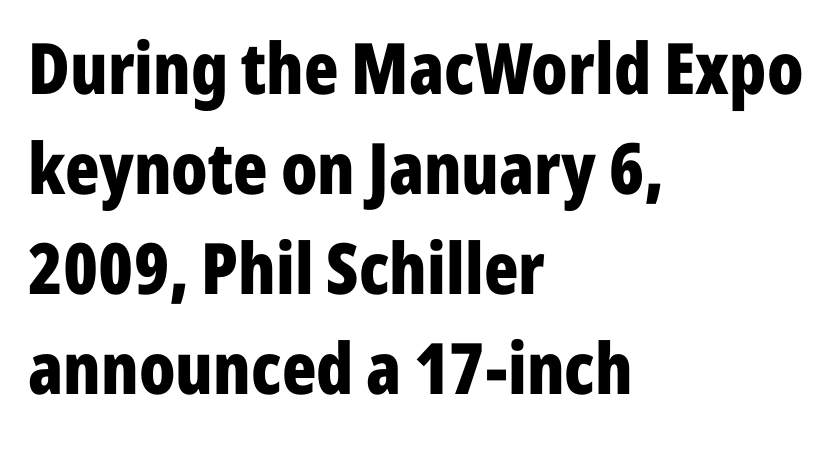
The image shows 71 px bold, condensed sans-serif type, upright; set left-aligned, normal line spacing (1.41x), normal letter spacing, not underlined; low stroke contrast and a medium x-height.
